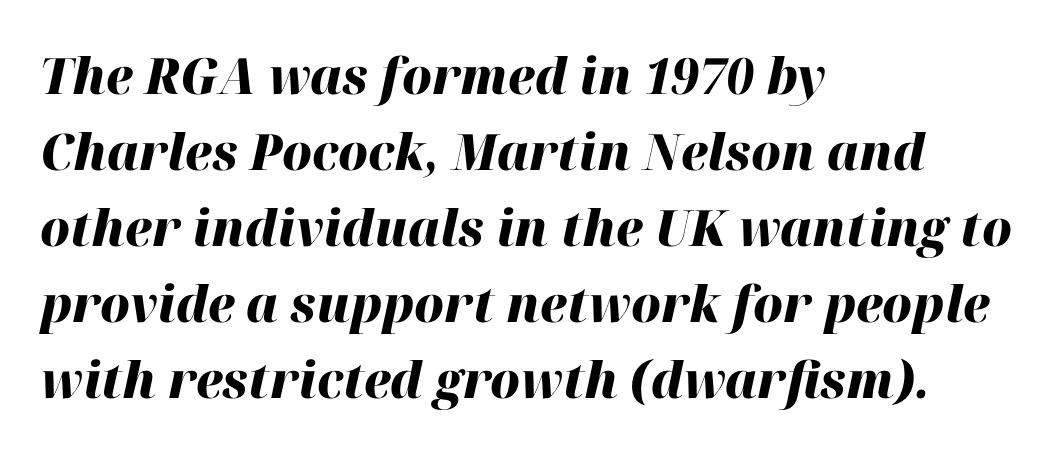
{"italic": "yes", "lean": "right", "slant_degrees": 12, "bold": "yes", "weight": "heavy", "width": "normal", "stroke_contrast": "high", "x_height": "medium", "monospaced": "no", "underline": "no", "align": "left", "line_spacing": "normal", "line_spacing_ratio": 1.52, "letter_spacing": "normal", "letter_spacing_em": 0.0, "glyph_px": 50}
